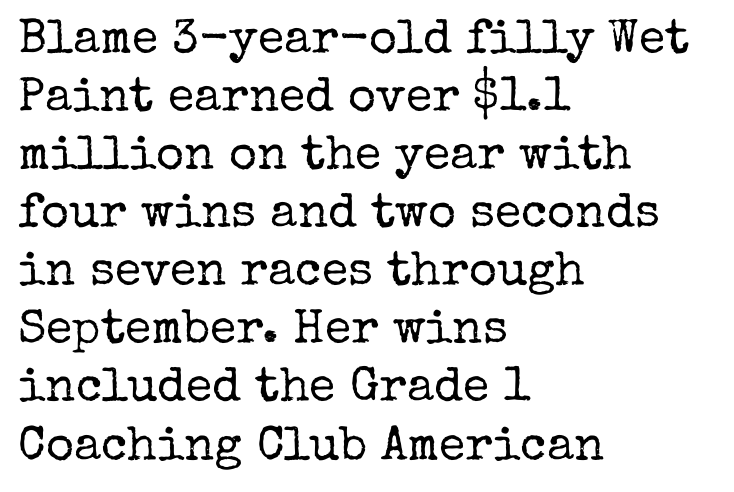
The image shows 48 px regular-weight serif type, upright; set left-aligned, line spacing 1.21x, normal letter spacing, not underlined; low stroke contrast and a medium x-height.
